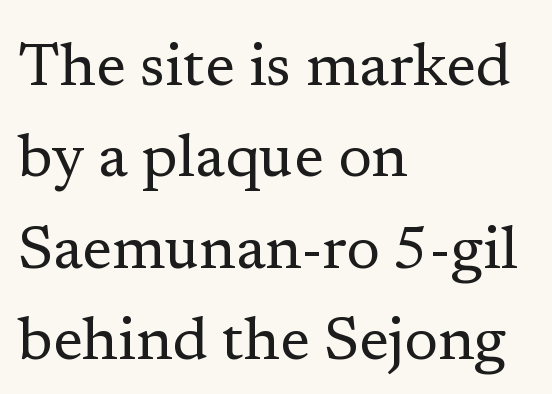
The typeface chosen for these lines features serifs. Nope, not italic — everything's standing straight. Do the characters align in a grid? No, the font is proportional. The line-height multiplier appears to be the usual default. You could call the tracking neutral — neither tight nor loose. The ragged edge is on the right, which tells us the setting is flush left.
